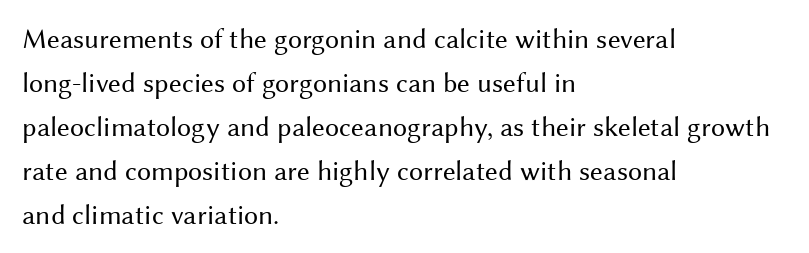
{"serif": "no", "italic": "no", "bold": "no", "weight": "regular", "width": "normal", "stroke_contrast": "medium", "x_height": "medium", "monospaced": "no", "underline": "no", "align": "left", "line_spacing": "normal", "line_spacing_ratio": 1.57, "letter_spacing": "normal", "letter_spacing_em": 0.0, "glyph_px": 28}
